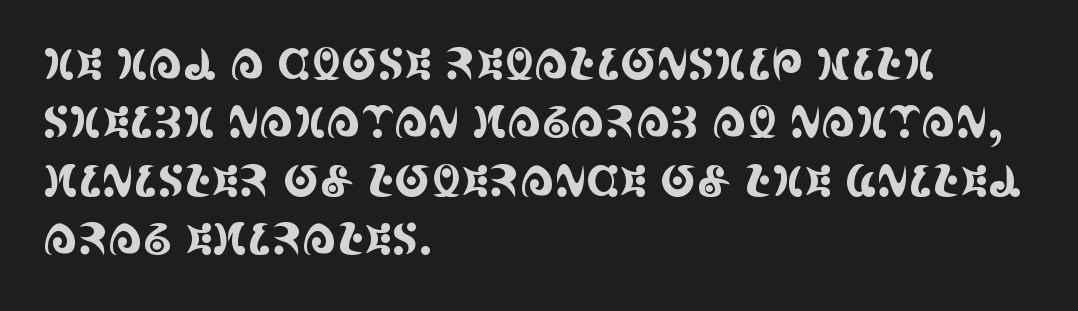
Q: Is the text italic (slanted)? A: No, it is upright.
Q: Is the typeface a serif or a sans-serif typeface? A: Serif.
Q: Is the text underlined? A: No.
Q: How is the paragraph aligned? A: Left-aligned.
Q: Is the spacing between letters normal or unusually wide? A: Normal.
Q: Is the spacing between lines tight, normal or loose? A: Normal.
Q: Width (condensed, normal, or wide)? A: Condensed.
Q: x-height? A: Large.
Q: Monospaced? A: No.
